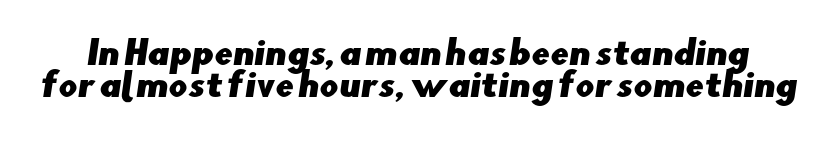
Q: Is the typeface a serif or a sans-serif typeface? A: Sans-serif.
Q: Is the text underlined? A: No.
Q: Is the spacing between letters normal or unusually wide? A: Normal.
Q: Is the spacing between lines tight, normal or loose? A: Tight.
Q: Width (condensed, normal, or wide)? A: Normal.
Q: Stroke contrast? A: Low.
Q: x-height? A: Small.
Q: Monospaced? A: No.
